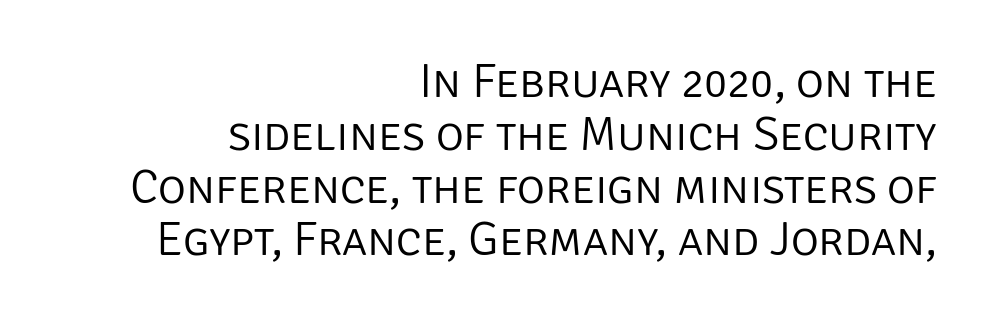
The image shows 48 px light sans-serif type, upright; set right-aligned, tight line spacing (1.1x), normal letter spacing, not underlined; low stroke contrast and a large x-height.
